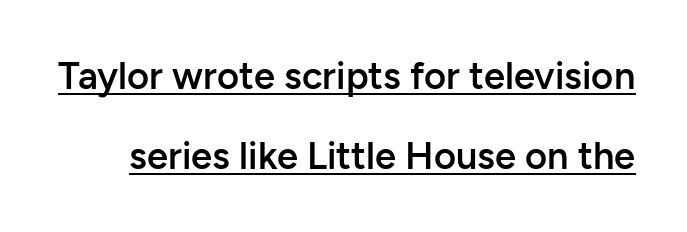
The image shows 38 px semibold sans-serif type, upright; set loose line spacing (2.11x), normal letter spacing, underlined; low stroke contrast and a medium x-height.
